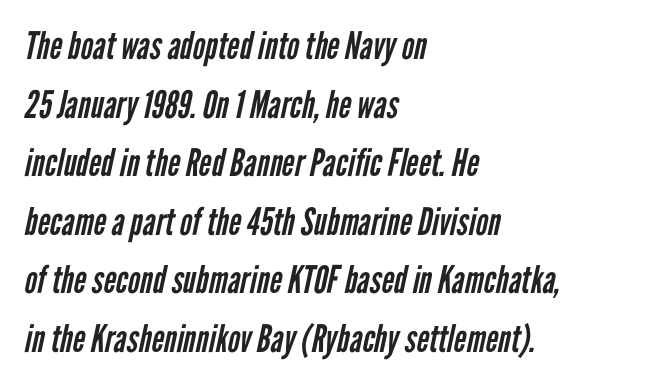
Q: Is the text bold? A: No.
Q: Is the typeface a serif or a sans-serif typeface? A: Sans-serif.
Q: Is the text underlined? A: No.
Q: How is the paragraph aligned? A: Left-aligned.
Q: Is the spacing between letters normal or unusually wide? A: Normal.
Q: Is the spacing between lines tight, normal or loose? A: Normal.
Q: Width (condensed, normal, or wide)? A: Condensed.
Q: Stroke contrast? A: Low.
Q: x-height? A: Medium.
Q: Monospaced? A: No.
